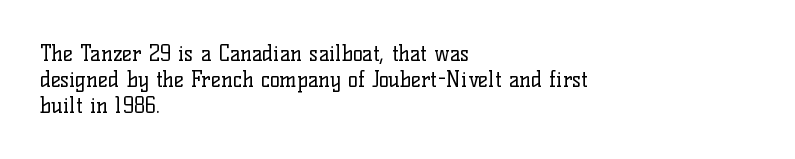
The image shows 21 px text type, upright; set left-aligned, line spacing 1.23x, normal letter spacing, not underlined.
